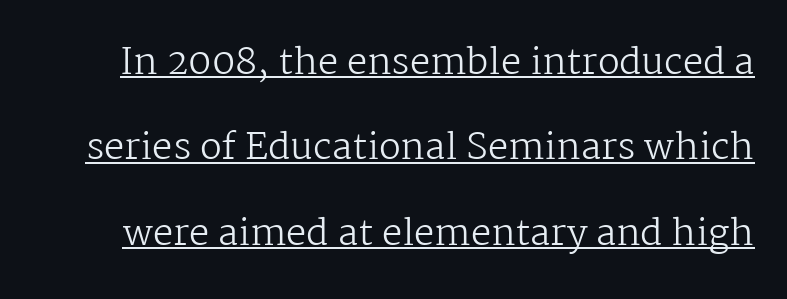
The image shows 36 px regular-weight serif type, upright; set loose line spacing (2.37x), normal letter spacing, underlined; medium stroke contrast and a medium x-height.
